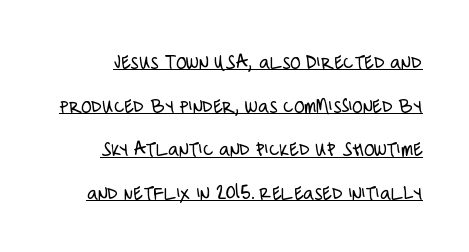
The image shows 21 px text type, upright; set loose line spacing (2.08x), normal letter spacing, underlined.
